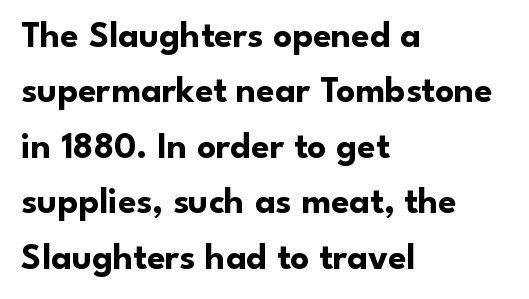
The image shows 37 px bold sans-serif type, upright; set left-aligned, normal line spacing (1.5x), normal letter spacing, not underlined; low stroke contrast and a small x-height.
